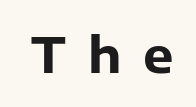
Q: Is the text bold? A: Yes.
Q: Is the text italic (slanted)? A: No, it is upright.
Q: Is the typeface a serif or a sans-serif typeface? A: Sans-serif.
Q: Is the text underlined? A: No.
Q: Is the spacing between letters normal or unusually wide? A: Unusually wide.
Q: Width (condensed, normal, or wide)? A: Normal.
Q: Stroke contrast? A: Low.
Q: x-height? A: Medium.
Q: Monospaced? A: No.
